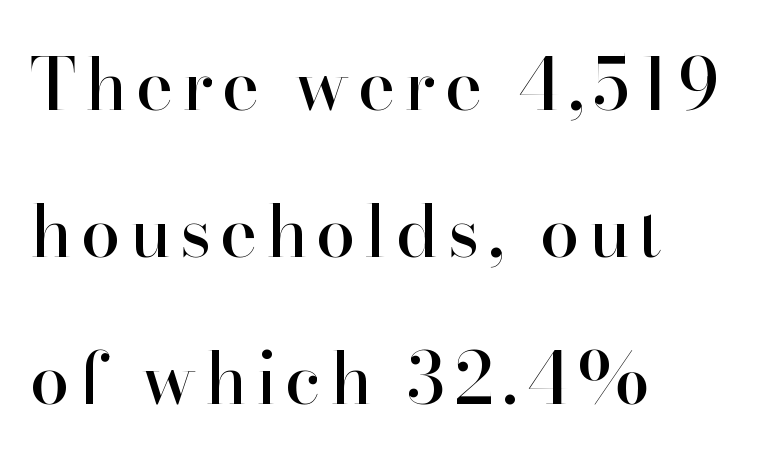
The image shows 71 px serif type, upright; set left-aligned, loose line spacing (2.07x), not underlined; high stroke contrast and a small x-height.
